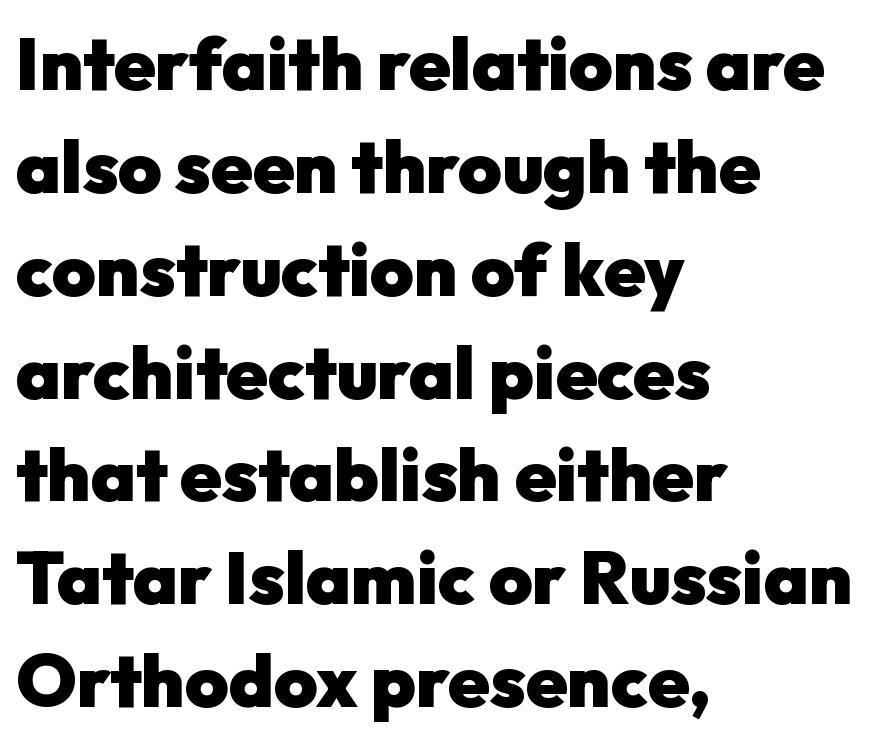
Q: Is the text bold? A: Yes.
Q: Is the text italic (slanted)? A: No, it is upright.
Q: Is the typeface a serif or a sans-serif typeface? A: Sans-serif.
Q: Is the text underlined? A: No.
Q: How is the paragraph aligned? A: Left-aligned.
Q: Is the spacing between letters normal or unusually wide? A: Normal.
Q: Is the spacing between lines tight, normal or loose? A: Normal.
Q: Width (condensed, normal, or wide)? A: Normal.
Q: Stroke contrast? A: Low.
Q: x-height? A: Medium.
Q: Monospaced? A: No.
